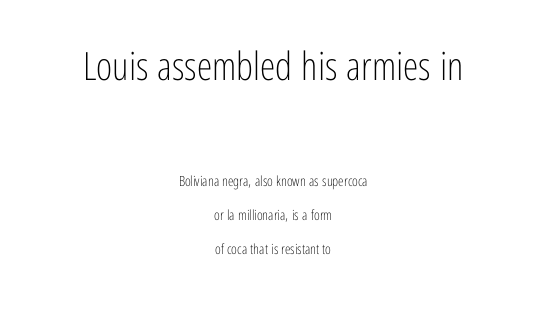
Reading down the block, each line starts at a different indent, mirrored at its end. Does the leading feel generous? Absolutely, it's lavish. The font's upright variant was chosen for this text. This is sans-serif lettering, the kind often seen on screens and signage. Vertical stems look standard width or narrower in stroke. How are the letters spaced? Ordinarily, with no added tracking.
